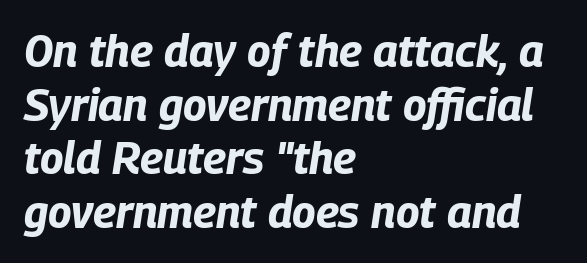
Q: Is the text bold? A: Yes.
Q: Is the text italic (slanted)? A: Yes, it leans right by about 9 degrees.
Q: Is the text underlined? A: No.
Q: How is the paragraph aligned? A: Left-aligned.
Q: Is the spacing between letters normal or unusually wide? A: Normal.
Q: Width (condensed, normal, or wide)? A: Condensed.
Q: Stroke contrast? A: Low.
Q: x-height? A: Large.
Q: Monospaced? A: No.
